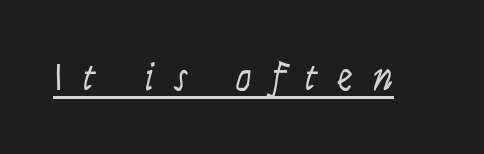
Is the type heavy? It reads as light-to-regular instead. The whole block is typeset with a tilt. Looks like someone drew a line under every word here. The passage shown is typed in a proportional face where columns would drift. The letterforms stand isolated, each surrounded by extra space.
